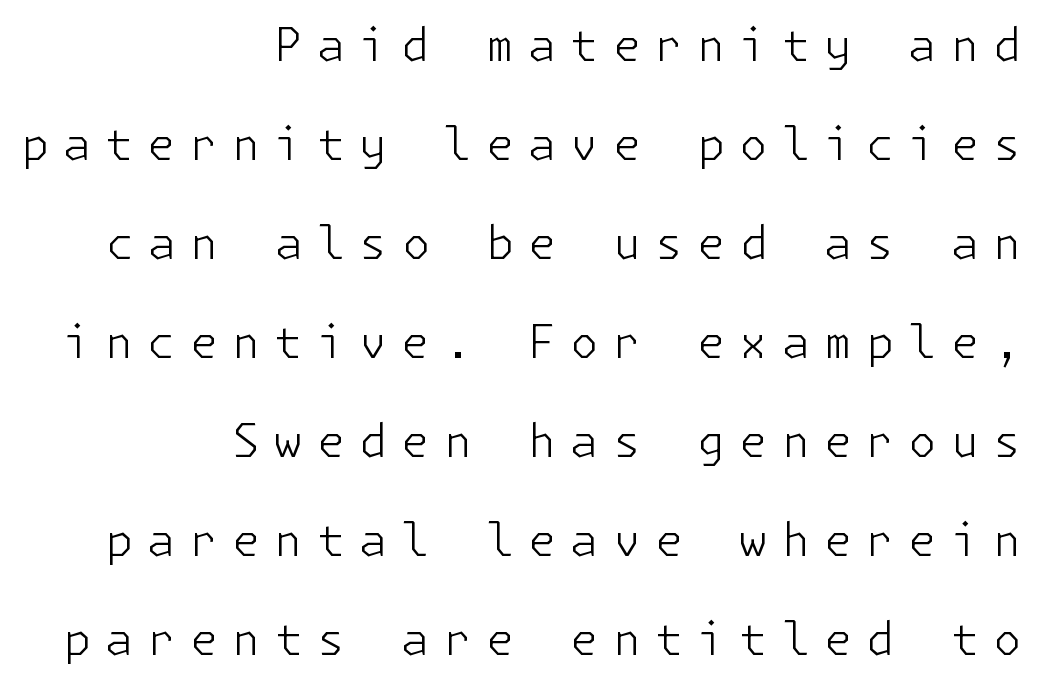
{"serif": "no", "italic": "no", "bold": "no", "weight": "light", "width": "normal", "stroke_contrast": "low", "x_height": "medium", "underline": "no", "align": "right", "line_spacing": "loose", "line_spacing_ratio": 2.2, "letter_spacing": "wide", "letter_spacing_em": 0.32, "glyph_px": 45}
